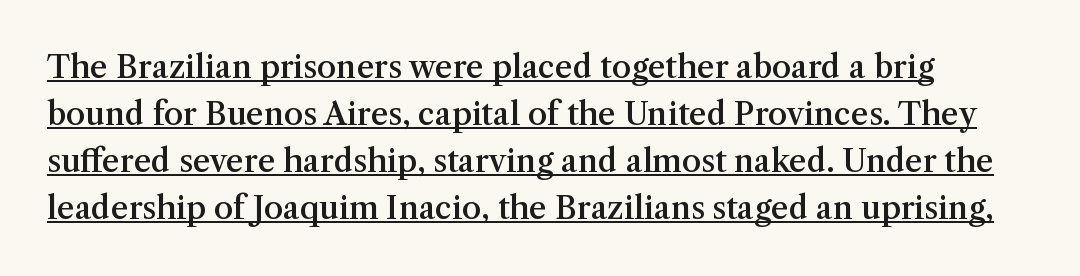
No extra tracking has been applied to these lines. Do the characters align in a grid? No, the font is proportional. A rule runs beneath these lines of type. These lines are composed in type with serifs. The passage shown is semibold, sitting just below true bold.
